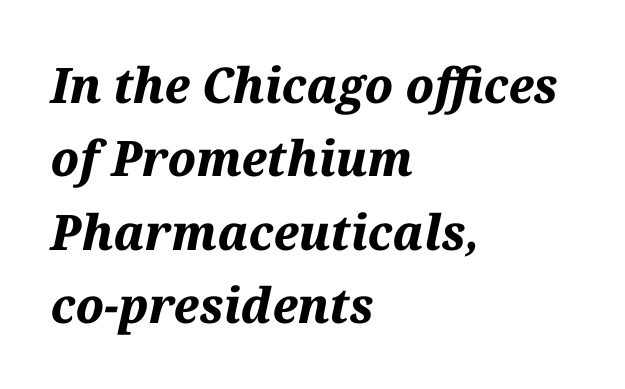
The image shows 49 px bold type, italic (leaning right); set left-aligned, normal line spacing (1.5x), normal letter spacing, not underlined; medium stroke contrast and a medium x-height.
